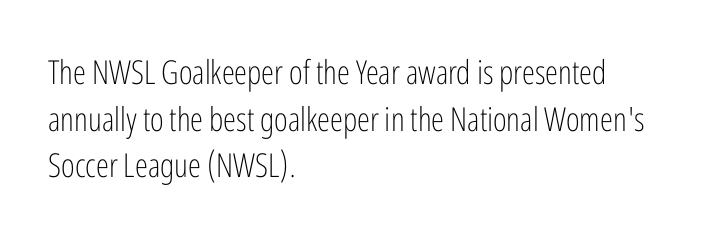
Regular leading. The characters are drawn with everyday or finer stroke widths. Posture: vertical. Unlike a traditional serif, this face leaves its strokes unadorned. Varying glyph widths throughout — classic text-font behaviour.
